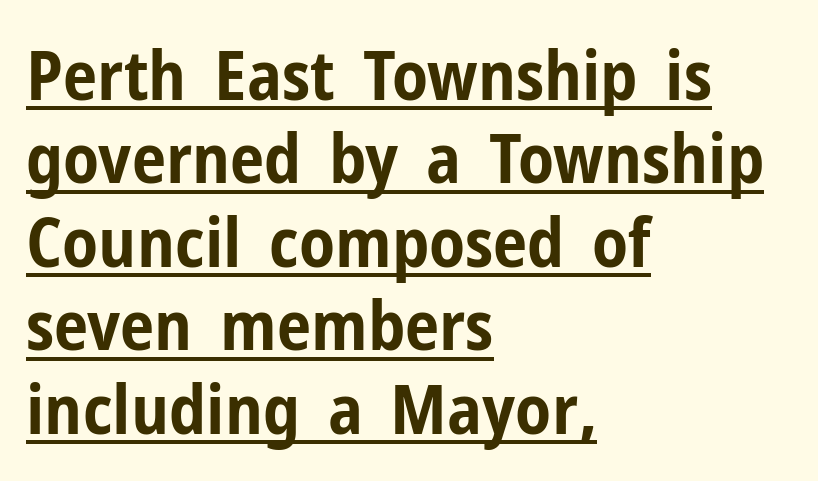
The image shows 69 px bold, condensed sans-serif type, upright; set left-aligned, line spacing 1.21x, normal letter spacing, underlined; low stroke contrast and a medium x-height.
